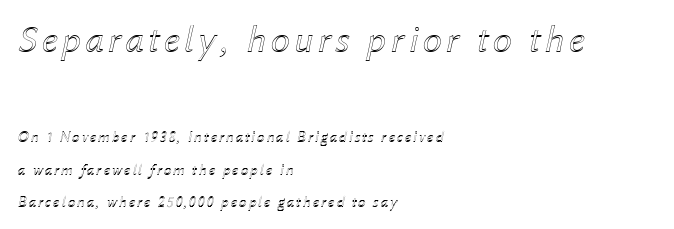
Q: Is the text italic (slanted)? A: Yes, it leans right by about 12 degrees.
Q: Is the text underlined? A: No.
Q: How is the paragraph aligned? A: Left-aligned.
Q: Is the spacing between lines tight, normal or loose? A: Loose.
Q: Which block of text is set in a larger size, the first (top) or the second (bottom)? A: The first (top) one.
Q: Width (condensed, normal, or wide)? A: Normal.
Q: x-height? A: Medium.
Q: Monospaced? A: No.
